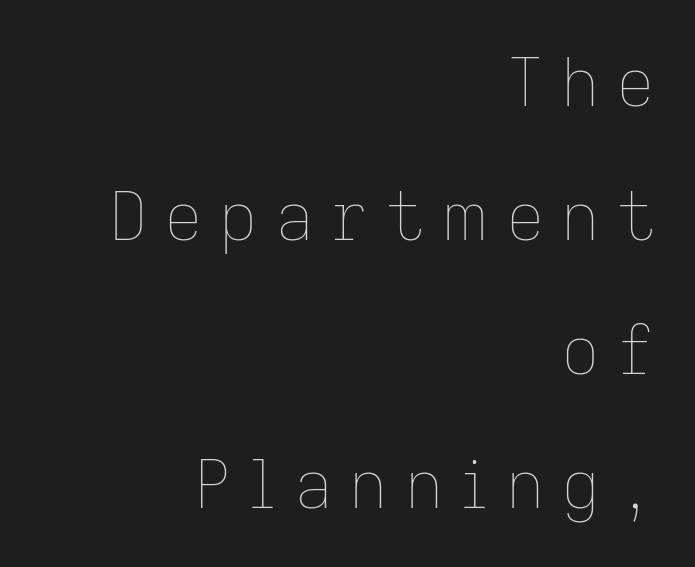
The image shows 67 px thin type, upright; set right-aligned, loose line spacing (2.0x), unusually wide letter spacing (+0.25 em), not underlined; low stroke contrast and a medium x-height.
